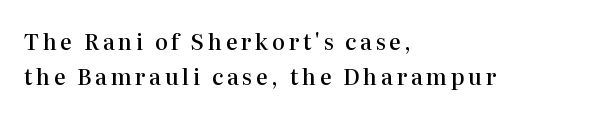
The image shows 22 px text type, upright; set left-aligned, normal line spacing (1.57x), not underlined.
